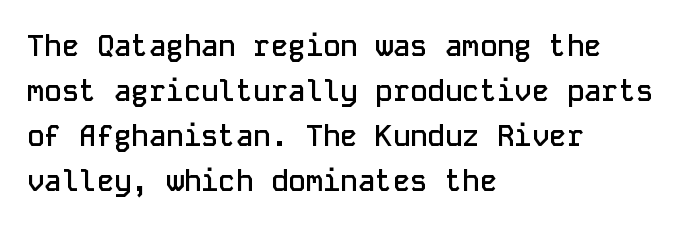
Q: Is the text bold? A: Semi-bold.
Q: Is the text italic (slanted)? A: No, it is upright.
Q: Is the typeface a serif or a sans-serif typeface? A: Sans-serif.
Q: Is the text underlined? A: No.
Q: How is the paragraph aligned? A: Left-aligned.
Q: Is the spacing between letters normal or unusually wide? A: Normal.
Q: Is the spacing between lines tight, normal or loose? A: Normal.
Q: Width (condensed, normal, or wide)? A: Normal.
Q: Stroke contrast? A: Low.
Q: x-height? A: Medium.
Q: Monospaced? A: Yes.
